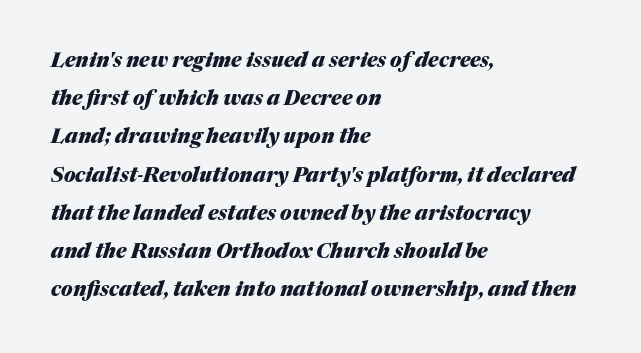
Q: Is the text bold? A: Yes.
Q: Is the text italic (slanted)? A: Yes, it leans right by about 17 degrees.
Q: Is the text underlined? A: No.
Q: How is the paragraph aligned? A: Left-aligned.
Q: Is the spacing between letters normal or unusually wide? A: Normal.
Q: Is the spacing between lines tight, normal or loose? A: Loose.
